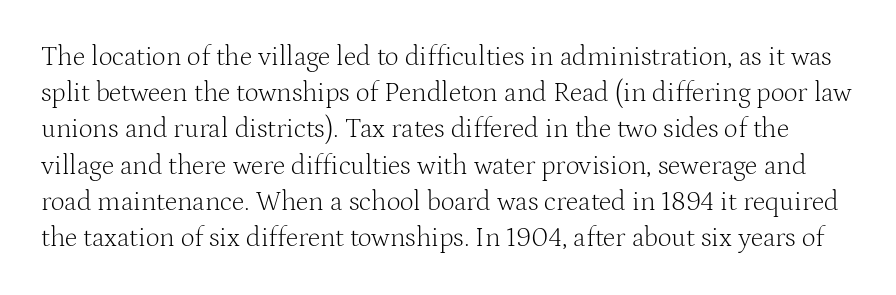
The image shows 27 px text type, upright; set normal line spacing (1.34x), normal letter spacing, not underlined.
